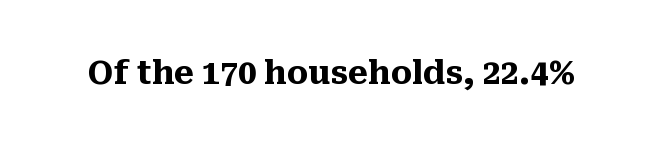
Letter spacing: default. Is the type bold? Yes — the strokes are clearly thick and heavy. The face used here is proportionally spaced, like ordinary book or web type. Small tapered or slab feet sit at the stroke ends, so this counts as serif. The typography opts for an upright posture over an oblique one. Rule under the text: the space is simply empty.
